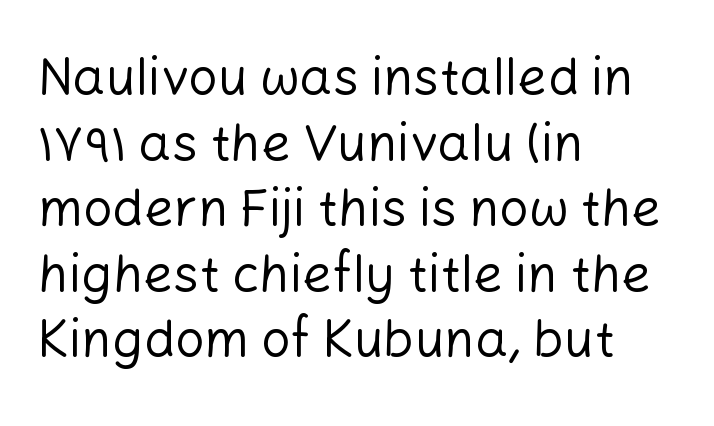
Is this a sans? Yes — the strokes have no serifs. Visually the block forms a straight wall on the left and a jagged coastline on the right. Check the space under the baseline: it is left empty. No chunkiness to these letters — they're not bold. The letters advance in unequal steps, a hallmark of proportional type.
